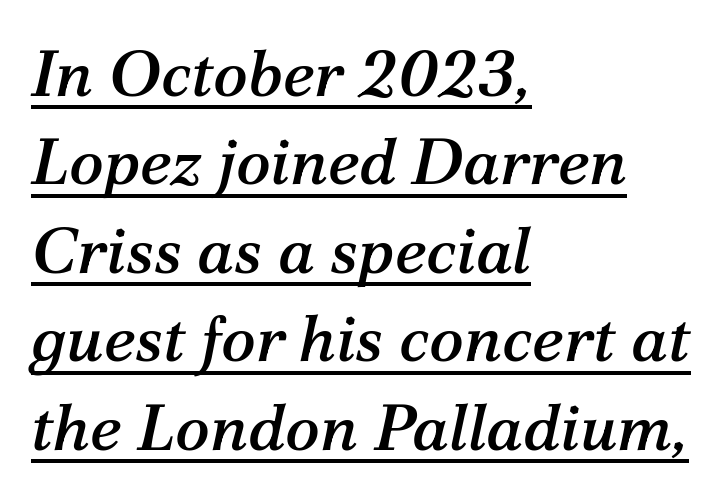
Q: Is the text italic (slanted)? A: Yes, it leans right by about 12 degrees.
Q: Is the typeface a serif or a sans-serif typeface? A: Serif.
Q: Is the text underlined? A: Yes.
Q: How is the paragraph aligned? A: Left-aligned.
Q: Is the spacing between letters normal or unusually wide? A: Normal.
Q: Is the spacing between lines tight, normal or loose? A: Normal.
Q: Width (condensed, normal, or wide)? A: Normal.
Q: Stroke contrast? A: Medium.
Q: x-height? A: Medium.
Q: Monospaced? A: No.
